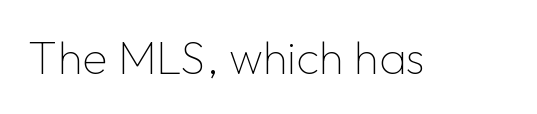
{"serif": "no", "italic": "no", "bold": "no", "weight": "thin", "width": "normal", "stroke_contrast": "low", "x_height": "medium", "monospaced": "no", "underline": "no", "letter_spacing": "normal", "letter_spacing_em": 0.0, "glyph_px": 46}
